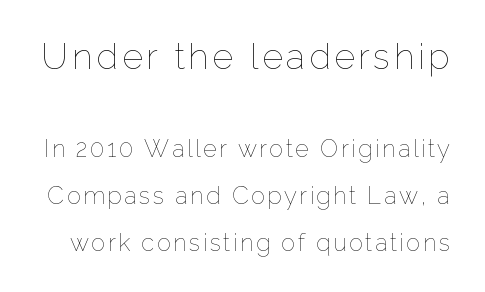
The image shows 36 px thin type, upright; set loose line spacing (1.95x), not underlined; the first (top) block is 1.5x larger; low stroke contrast and a medium x-height.
